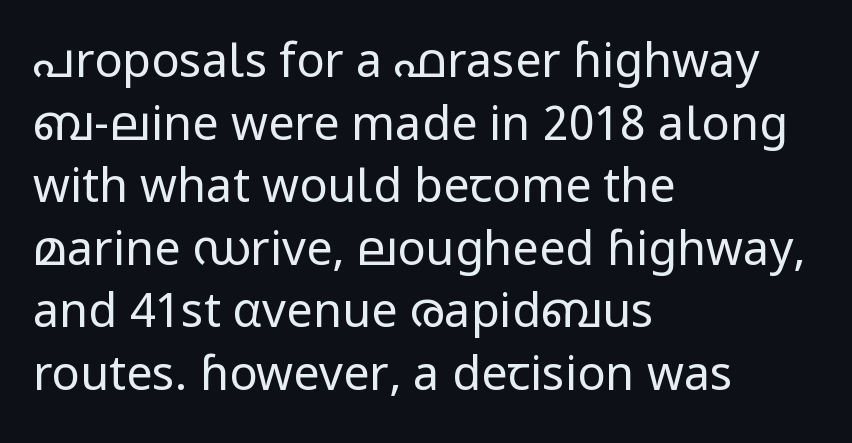
{"serif": "no", "italic": "no", "bold": "no", "weight": "regular", "width": "normal", "stroke_contrast": "low", "x_height": "medium", "monospaced": "no", "underline": "no", "align": "left", "line_spacing": "normal", "line_spacing_ratio": 1.33, "letter_spacing": "normal", "letter_spacing_em": 0.0, "glyph_px": 47}
